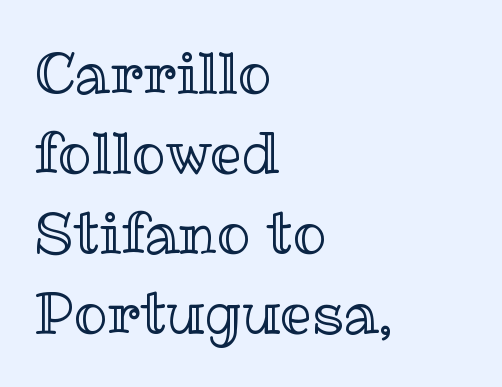
The image shows 56 px text type, upright; set left-aligned, normal line spacing (1.43x), normal letter spacing, not underlined; a medium x-height.
